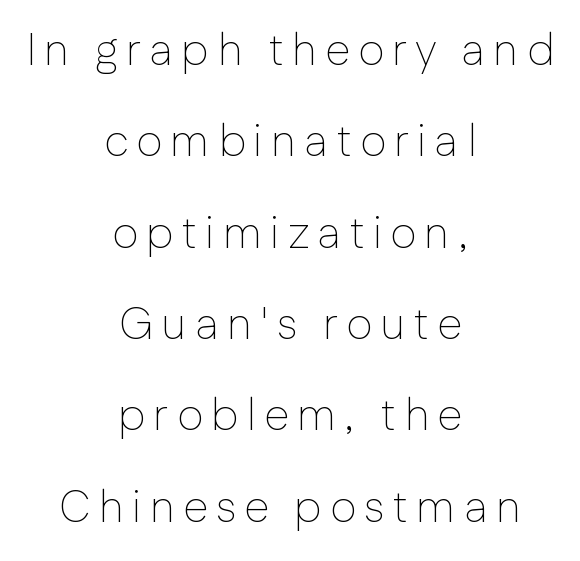
{"serif": "no", "italic": "no", "bold": "no", "weight": "thin", "width": "normal", "stroke_contrast": "low", "x_height": "medium", "monospaced": "no", "underline": "no", "align": "center", "line_spacing": "loose", "line_spacing_ratio": 2.03, "glyph_px": 45}
